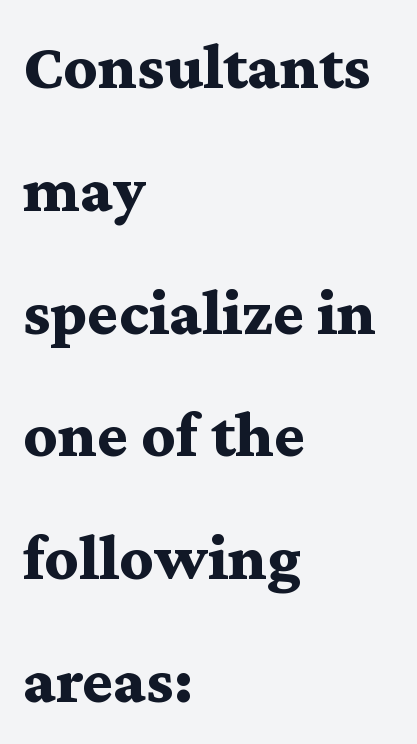
The image shows 66 px bold, wide serif type, upright; set left-aligned, line spacing 1.86x, normal letter spacing, not underlined; medium stroke contrast and a medium x-height.
